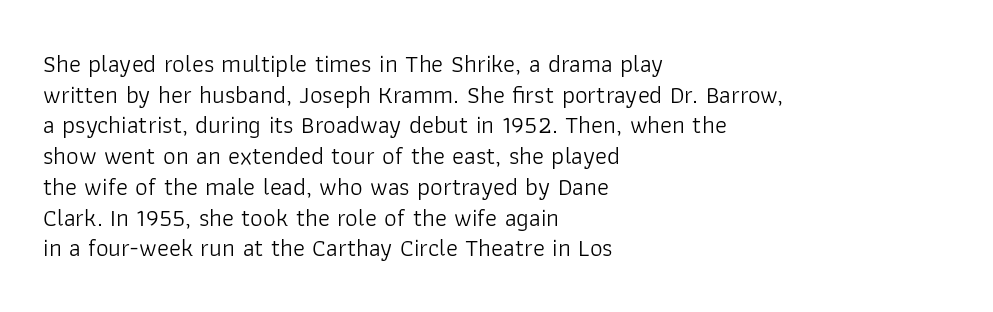
{"italic": "no", "bold": "no", "underline": "no", "align": "left", "line_spacing_ratio": 1.23, "letter_spacing": "normal", "letter_spacing_em": 0.0, "glyph_px": 25}
